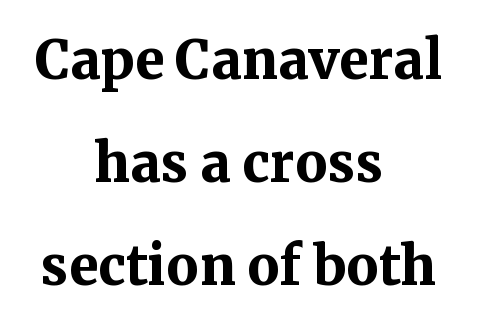
{"serif": "yes", "italic": "no", "bold": "yes", "weight": "semibold", "width": "normal", "stroke_contrast": "medium", "x_height": "medium", "monospaced": "no", "underline": "no", "align": "center", "line_spacing": "normal", "line_spacing_ratio": 1.43, "letter_spacing": "normal", "letter_spacing_em": 0.0, "glyph_px": 72}
